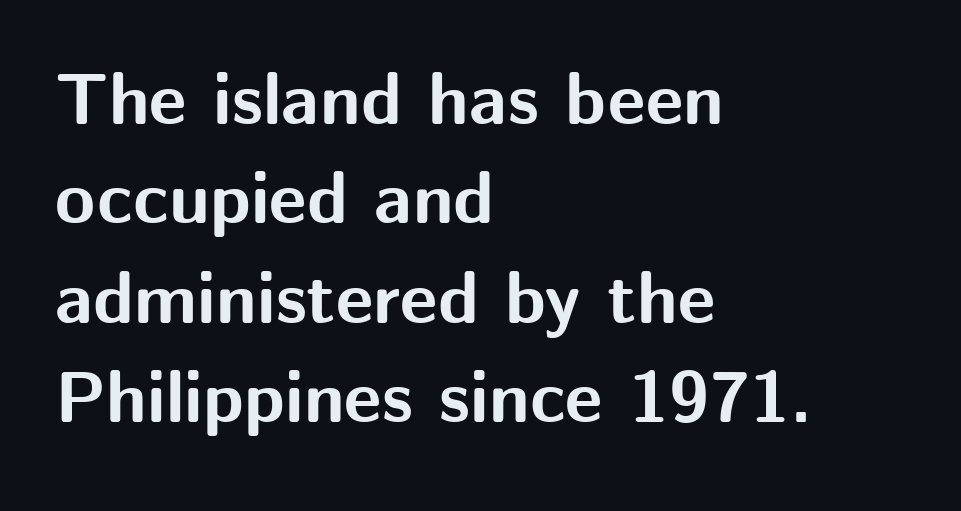
The image shows 73 px bold sans-serif type, upright; set left-aligned, normal line spacing (1.36x), normal letter spacing, not underlined; medium stroke contrast and a medium x-height.
